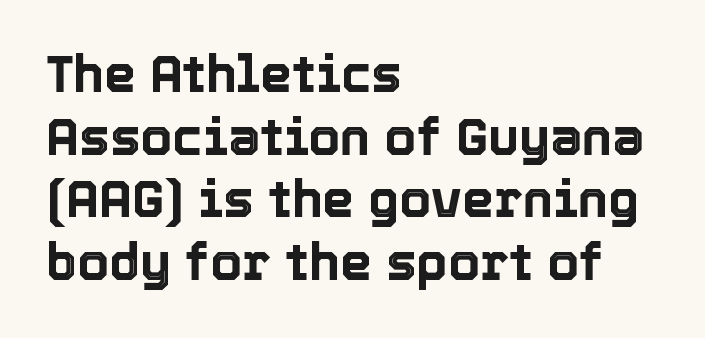
{"italic": "no", "width": "normal", "x_height": "medium", "monospaced": "no", "underline": "no", "align": "left", "line_spacing_ratio": 1.23, "letter_spacing": "normal", "letter_spacing_em": 0.0, "glyph_px": 51}
